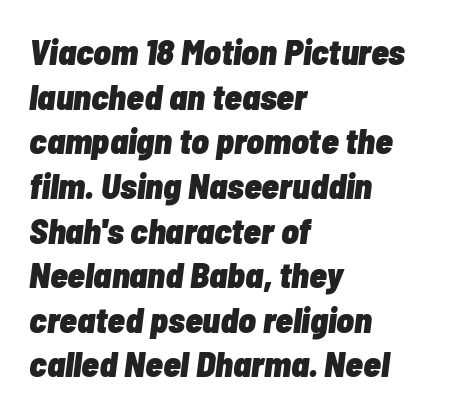
{"italic": "yes", "lean": "right", "slant_degrees": 7, "bold": "yes", "weight": "heavy", "width": "condensed", "stroke_contrast": "low", "x_height": "medium", "monospaced": "no", "underline": "no", "align": "left", "line_spacing_ratio": 1.24, "letter_spacing": "normal", "letter_spacing_em": 0.0, "glyph_px": 36}
